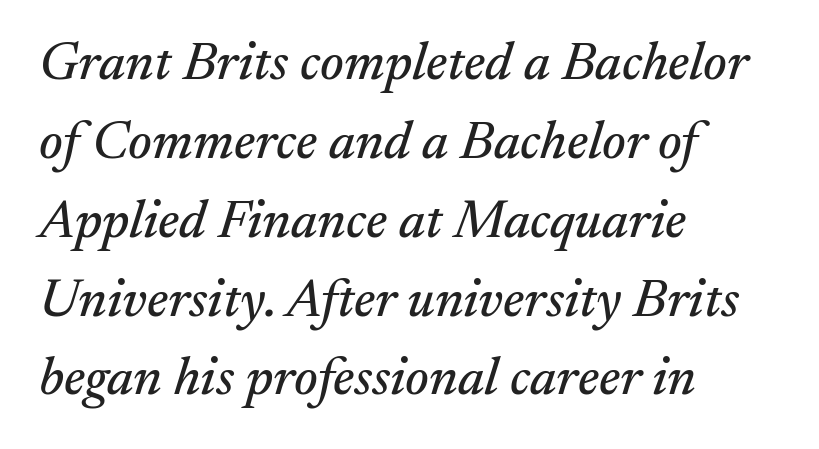
Q: Is the text italic (slanted)? A: Yes, it leans right by about 17 degrees.
Q: Is the typeface a serif or a sans-serif typeface? A: Serif.
Q: Is the text underlined? A: No.
Q: How is the paragraph aligned? A: Left-aligned.
Q: Is the spacing between letters normal or unusually wide? A: Normal.
Q: Is the spacing between lines tight, normal or loose? A: Normal.
Q: Width (condensed, normal, or wide)? A: Normal.
Q: Stroke contrast? A: Medium.
Q: x-height? A: Small.
Q: Monospaced? A: No.
